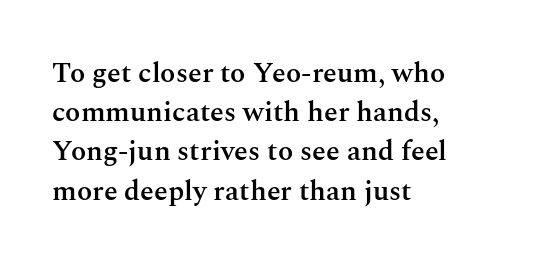
Words float on clear page, feet unadorned. The designer left line spacing at the default. These lines are composed in type with serifs. The typography opts for an upright posture over an oblique one. The line texture is even and compact thanks to regular tracking. A typesetter would call this proportional, since set widths differ per character.
